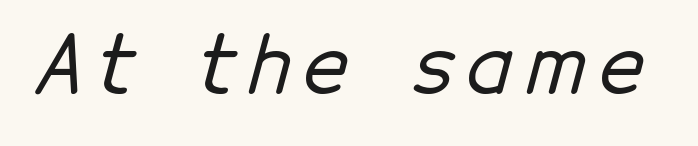
The image shows 79 px sans-serif type; set not underlined; low stroke contrast and a medium x-height.
